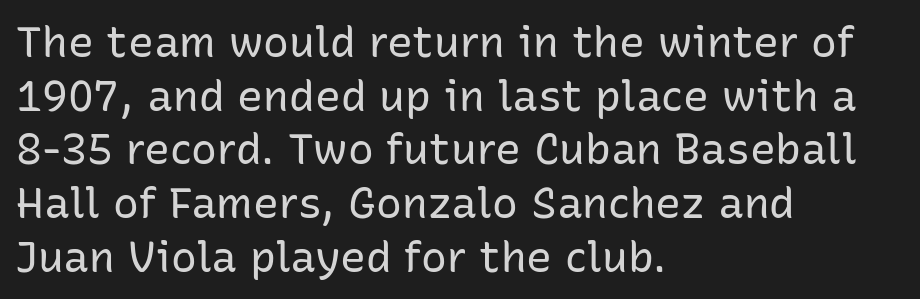
Horizontal alignment here is leftward, the default for most running prose. Looks like regular typesetting: each glyph gets only the width it needs. A sans-serif font was chosen for this passage. The typeface has the unassuming heft of standard copy or less.
